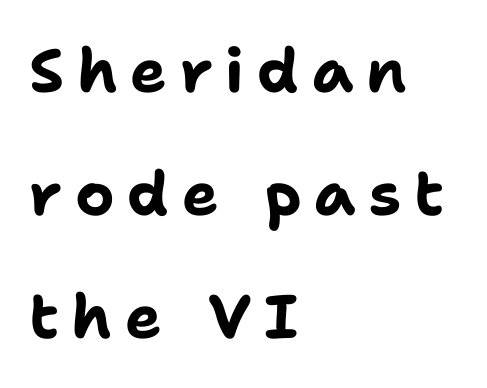
Q: Is the text bold? A: Yes.
Q: Is the text italic (slanted)? A: No, it is upright.
Q: Is the typeface a serif or a sans-serif typeface? A: Sans-serif.
Q: Is the text underlined? A: No.
Q: How is the paragraph aligned? A: Left-aligned.
Q: Is the spacing between letters normal or unusually wide? A: Unusually wide.
Q: Is the spacing between lines tight, normal or loose? A: Loose.
Q: Width (condensed, normal, or wide)? A: Normal.
Q: Stroke contrast? A: Low.
Q: x-height? A: Medium.
Q: Monospaced? A: No.
